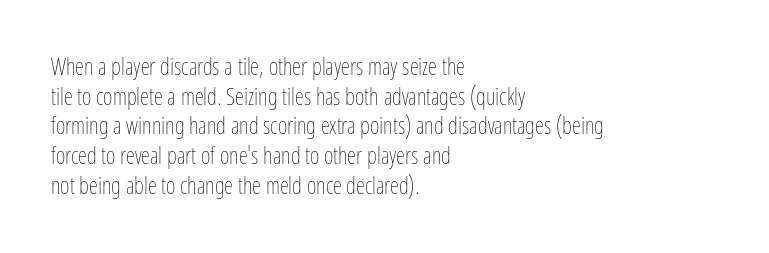
{"italic": "no", "bold": "no", "underline": "no", "align": "left", "line_spacing": "normal", "line_spacing_ratio": 1.29, "letter_spacing": "normal", "letter_spacing_em": 0.0, "glyph_px": 23}
